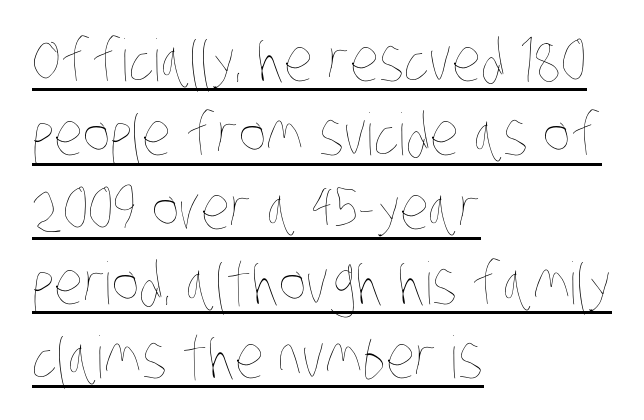
Q: Is the text bold? A: No.
Q: Is the text underlined? A: Yes.
Q: How is the paragraph aligned? A: Left-aligned.
Q: Is the spacing between letters normal or unusually wide? A: Normal.
Q: Is the spacing between lines tight, normal or loose? A: Normal.
Q: Width (condensed, normal, or wide)? A: Condensed.
Q: Stroke contrast? A: Low.
Q: x-height? A: Large.
Q: Monospaced? A: No.
